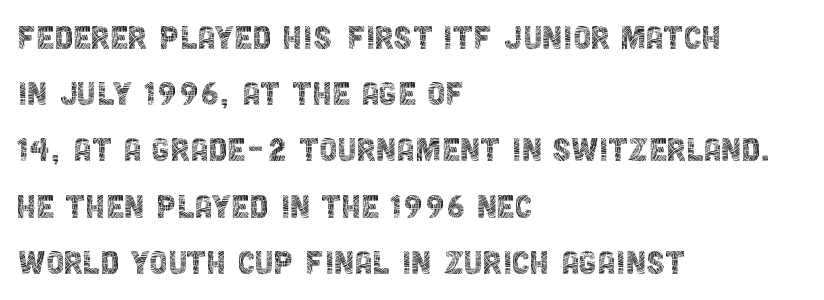
Q: Is the text bold? A: No.
Q: Is the text italic (slanted)? A: No, it is upright.
Q: Is the typeface a serif or a sans-serif typeface? A: Sans-serif.
Q: Is the text underlined? A: No.
Q: How is the paragraph aligned? A: Left-aligned.
Q: Is the spacing between letters normal or unusually wide? A: Normal.
Q: Is the spacing between lines tight, normal or loose? A: Normal.
Q: Width (condensed, normal, or wide)? A: Condensed.
Q: x-height? A: Large.
Q: Monospaced? A: No.
